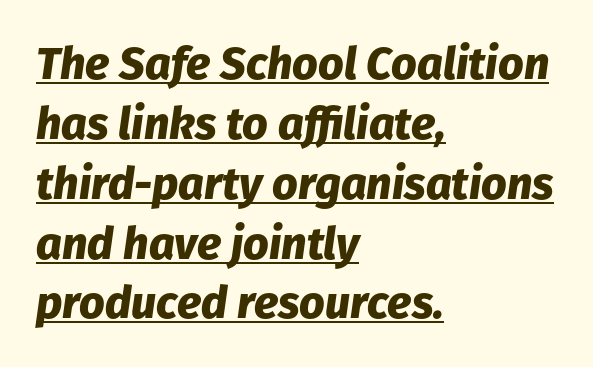
Q: Is the text bold? A: Yes.
Q: Is the text italic (slanted)? A: Yes, it leans right by about 8 degrees.
Q: Is the text underlined? A: Yes.
Q: How is the paragraph aligned? A: Left-aligned.
Q: Is the spacing between letters normal or unusually wide? A: Normal.
Q: Is the spacing between lines tight, normal or loose? A: Normal.
Q: Width (condensed, normal, or wide)? A: Normal.
Q: Stroke contrast? A: Low.
Q: x-height? A: Medium.
Q: Monospaced? A: No.
